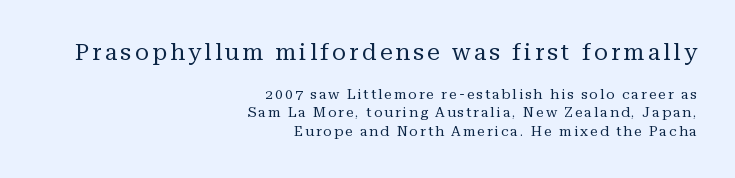
{"italic": "no", "bold": "no", "underline": "no", "align": "right", "line_spacing": "normal", "line_spacing_ratio": 1.3, "larger_block": "first", "size_ratio": 1.64, "glyph_px": 23}
